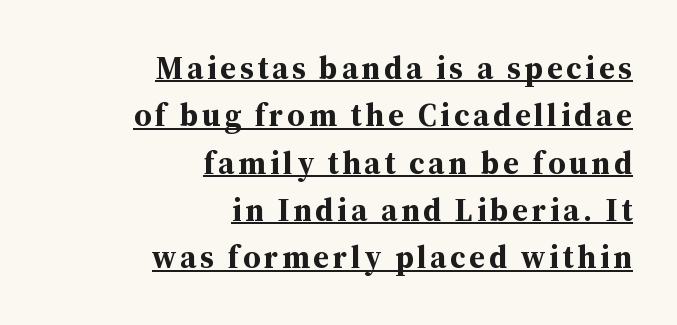
{"serif": "yes", "italic": "no", "bold": "yes", "weight": "bold", "width": "normal", "stroke_contrast": "medium", "x_height": "medium", "monospaced": "no", "underline": "yes", "align": "right", "line_spacing": "normal", "line_spacing_ratio": 1.48, "glyph_px": 32}
